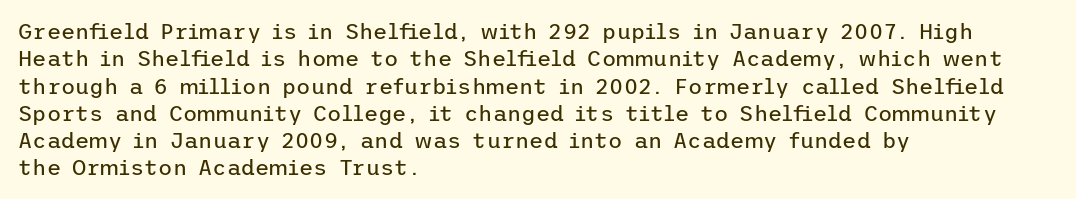
{"italic": "no", "bold": "no", "underline": "no", "align": "left", "line_spacing_ratio": 1.24, "letter_spacing": "normal", "letter_spacing_em": 0.0, "glyph_px": 22}
